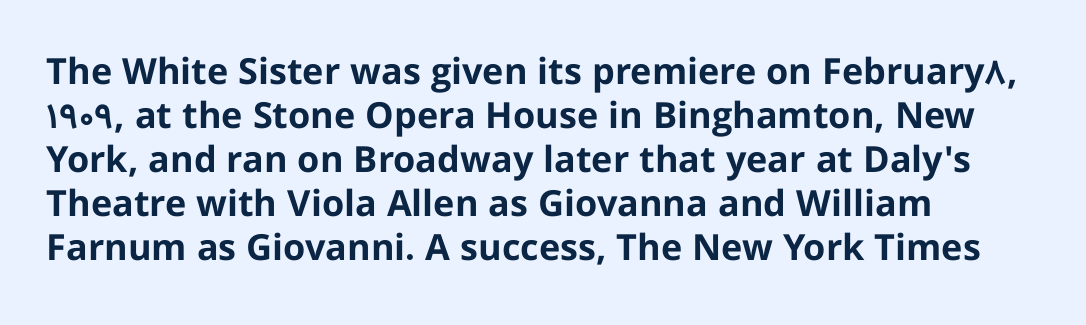
The image shows 36 px bold sans-serif type, upright; set left-aligned, line spacing 1.22x, normal letter spacing, not underlined; low stroke contrast and a medium x-height.
